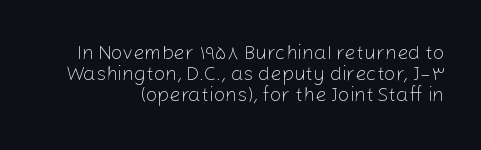
The image shows 20 px text type, upright; set tight line spacing (1.04x), normal letter spacing, not underlined.
